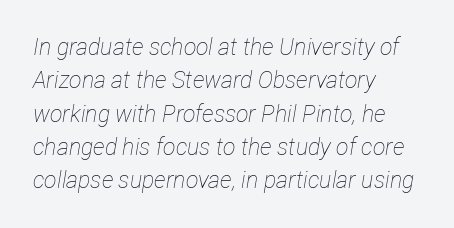
{"italic": "yes", "lean": "right", "slant_degrees": 12, "bold": "no", "underline": "no", "align": "left", "line_spacing": "normal", "line_spacing_ratio": 1.45, "letter_spacing": "normal", "letter_spacing_em": 0.0, "glyph_px": 23}
